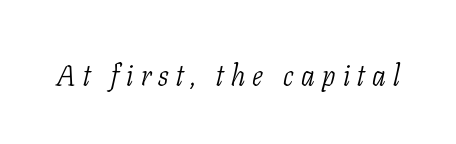
{"serif": "yes", "italic": "yes", "lean": "right", "slant_degrees": 11, "bold": "no", "weight": "light", "width": "condensed", "stroke_contrast": "low", "x_height": "medium", "monospaced": "no", "underline": "no", "letter_spacing": "wide", "letter_spacing_em": 0.25, "glyph_px": 29}
